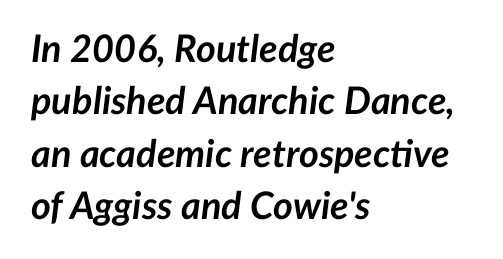
The image shows 38 px semibold type, italic (leaning right); set left-aligned, normal line spacing (1.38x), normal letter spacing, not underlined; low stroke contrast and a medium x-height.
